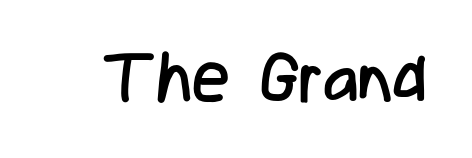
{"serif": "no", "italic": "no", "bold": "no", "weight": "regular", "width": "condensed", "stroke_contrast": "low", "x_height": "medium", "monospaced": "no", "underline": "no", "letter_spacing": "normal", "letter_spacing_em": 0.0, "glyph_px": 67}
